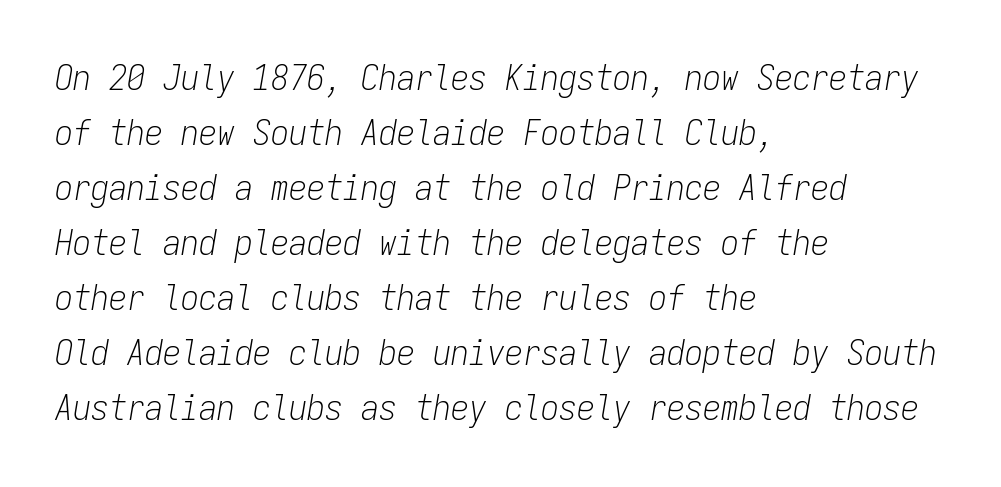
The image shows 36 px light, condensed type, italic (leaning right), monospaced; set left-aligned, normal line spacing (1.53x), normal letter spacing, not underlined; low stroke contrast and a medium x-height.
